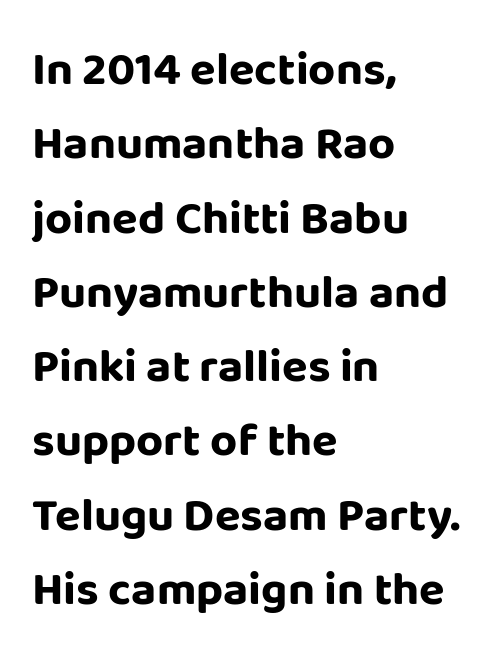
{"serif": "no", "italic": "no", "bold": "yes", "weight": "bold", "width": "normal", "stroke_contrast": "low", "x_height": "large", "monospaced": "no", "underline": "no", "align": "left", "line_spacing": "normal", "line_spacing_ratio": 1.58, "letter_spacing": "normal", "letter_spacing_em": 0.0, "glyph_px": 47}
